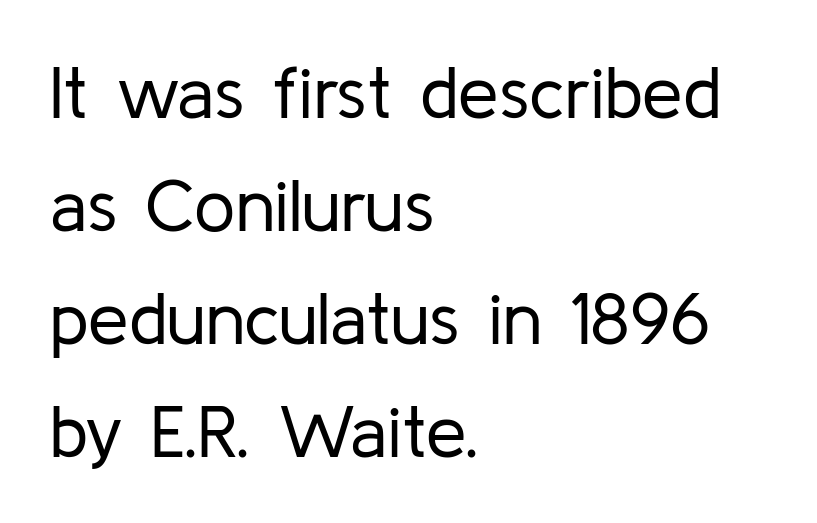
Each letter keeps its own natural width here, so spacing adapts to shape. You can tell it's not italic because the verticals are truly vertical. The setting favours the left margin, as ordinary paragraphs usually do. Quick note: interline space is typical. The characters are drawn with everyday or finer stroke widths. No word sits above an underline.
